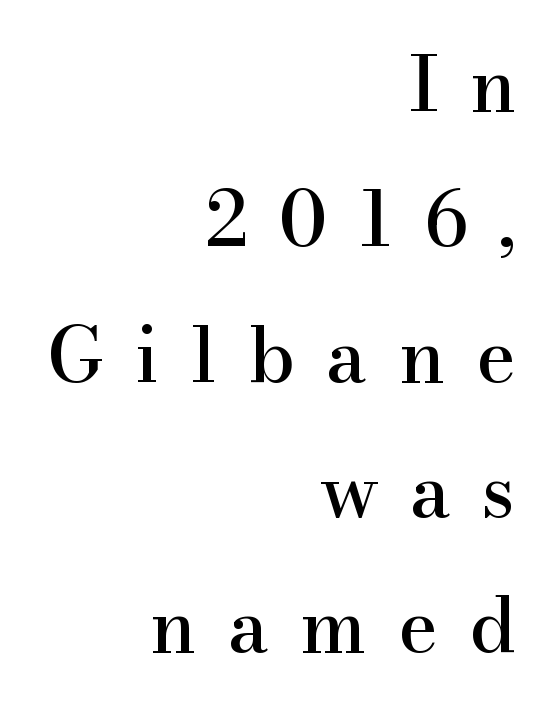
The image shows 76 px serif type, upright; set right-aligned, line spacing 1.78x, unusually wide letter spacing (+0.41 em), not underlined; high stroke contrast and a small x-height.
